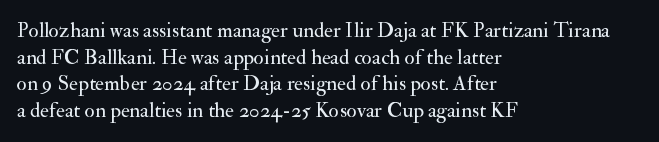
{"italic": "no", "bold": "no", "underline": "no", "align": "left", "line_spacing": "normal", "line_spacing_ratio": 1.27, "letter_spacing": "normal", "letter_spacing_em": 0.0, "glyph_px": 21}
